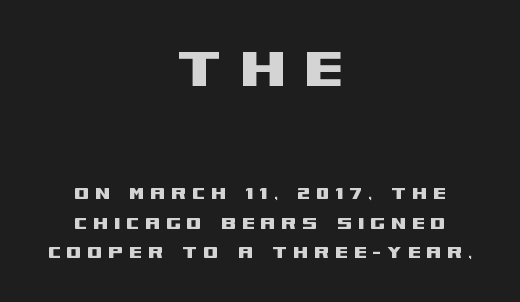
{"serif": "no", "italic": "no", "width": "wide", "stroke_contrast": "medium", "x_height": "large", "monospaced": "no", "underline": "no", "align": "center", "line_spacing": "normal", "line_spacing_ratio": 1.35, "letter_spacing": "wide", "letter_spacing_em": 0.25, "larger_block": "first", "size_ratio": 3.05, "glyph_px": 67}
